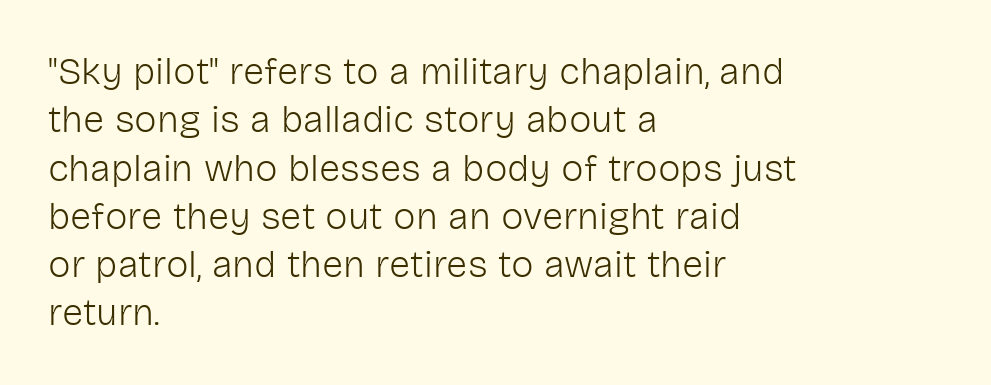
The image shows 38 px light sans-serif type, upright; set left-aligned, normal line spacing (1.27x), normal letter spacing, not underlined; low stroke contrast and a medium x-height.
